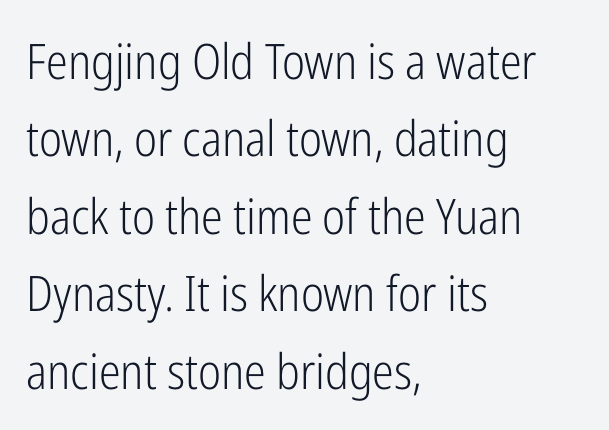
A light-to-regular cut is what we see here. If you drew a ruler down the left edge, every line would touch it. The face used here is a sans, in the tradition of grotesques and geometrics. Honestly, the row spacing looks completely unremarkable. Quick note: underline off.
